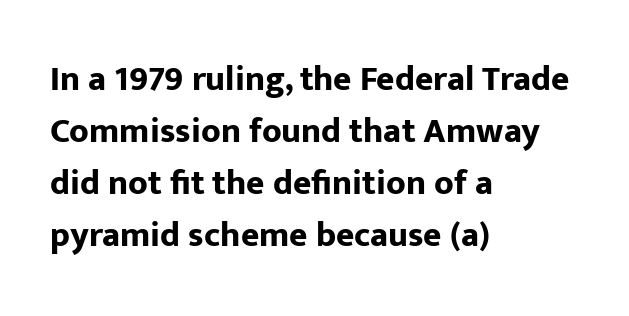
The image shows 35 px bold sans-serif type, upright; set left-aligned, normal line spacing (1.49x), normal letter spacing, not underlined; low stroke contrast and a medium x-height.
